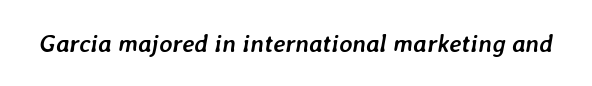
{"italic": "yes", "lean": "right", "slant_degrees": 7, "bold": "yes", "underline": "no", "letter_spacing": "normal", "letter_spacing_em": 0.0, "glyph_px": 25}
